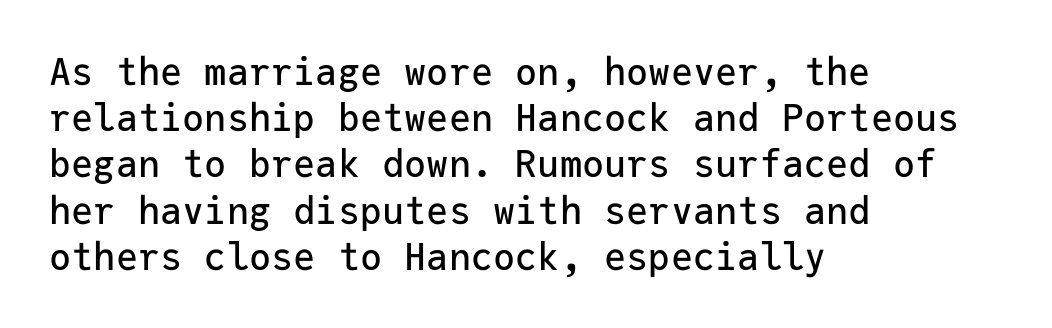
Standard letterfit; no display-style spreading of the glyphs. Posture: vertical. Casual observation: everything's shoved over to the left. The characters display no serif detailing; their extremities are plain.
